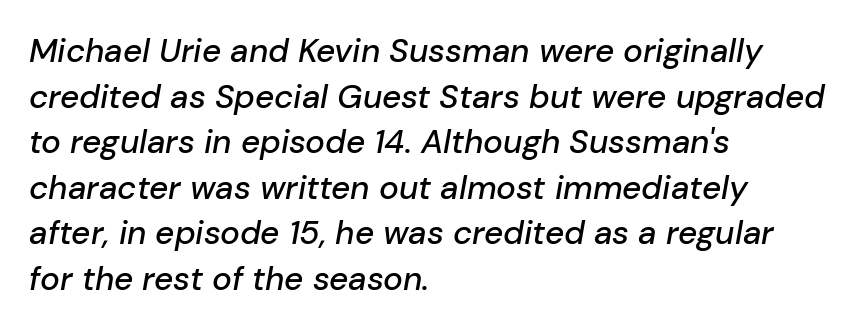
The image shows 33 px text type, italic (leaning right); set left-aligned, normal line spacing (1.38x), normal letter spacing, not underlined; low stroke contrast and a medium x-height.
